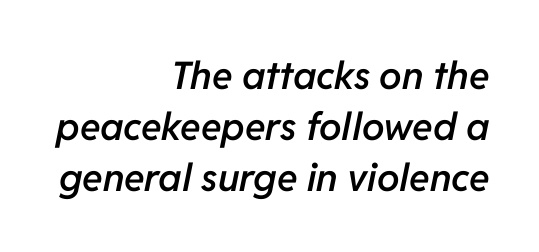
{"italic": "yes", "lean": "right", "slant_degrees": 11, "bold": "semi", "weight": "semibold", "width": "normal", "stroke_contrast": "low", "x_height": "medium", "monospaced": "no", "underline": "no", "align": "right", "line_spacing": "normal", "line_spacing_ratio": 1.34, "letter_spacing": "normal", "letter_spacing_em": 0.0, "glyph_px": 38}
